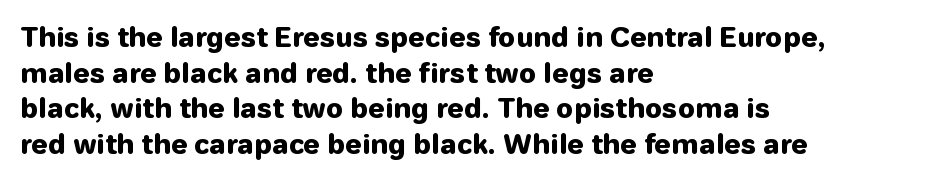
Q: Is the text bold? A: Yes.
Q: Is the text italic (slanted)? A: No, it is upright.
Q: Is the text underlined? A: No.
Q: How is the paragraph aligned? A: Left-aligned.
Q: Is the spacing between letters normal or unusually wide? A: Normal.
Q: Is the spacing between lines tight, normal or loose? A: Normal.
